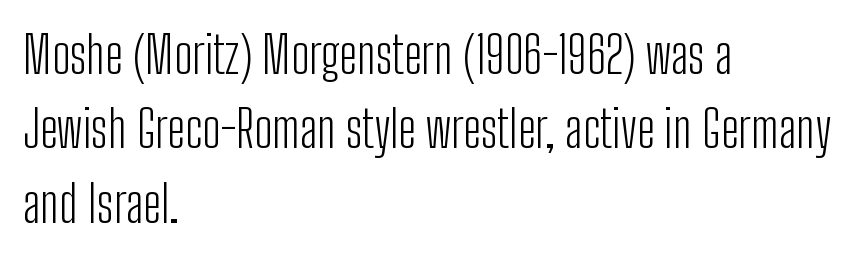
Q: Is the text bold? A: No.
Q: Is the text italic (slanted)? A: No, it is upright.
Q: Is the typeface a serif or a sans-serif typeface? A: Sans-serif.
Q: Is the text underlined? A: No.
Q: How is the paragraph aligned? A: Left-aligned.
Q: Is the spacing between letters normal or unusually wide? A: Normal.
Q: Is the spacing between lines tight, normal or loose? A: Normal.
Q: Width (condensed, normal, or wide)? A: Condensed.
Q: Stroke contrast? A: Low.
Q: x-height? A: Medium.
Q: Monospaced? A: No.
